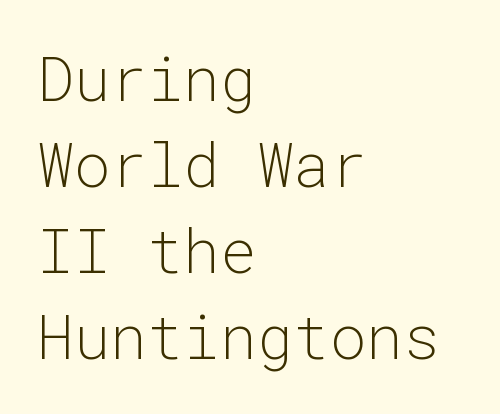
Q: Is the text bold? A: No.
Q: Is the text italic (slanted)? A: No, it is upright.
Q: Is the typeface a serif or a sans-serif typeface? A: Sans-serif.
Q: Is the text underlined? A: No.
Q: How is the paragraph aligned? A: Left-aligned.
Q: Is the spacing between letters normal or unusually wide? A: Normal.
Q: Is the spacing between lines tight, normal or loose? A: Normal.
Q: Width (condensed, normal, or wide)? A: Normal.
Q: Stroke contrast? A: Low.
Q: x-height? A: Medium.
Q: Monospaced? A: Yes.
